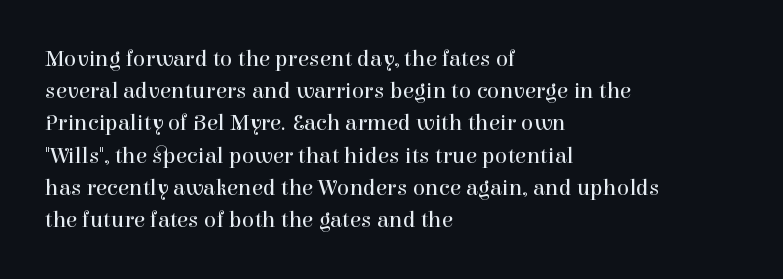
Q: Is the text bold? A: No.
Q: Is the text italic (slanted)? A: No, it is upright.
Q: Is the text underlined? A: No.
Q: How is the paragraph aligned? A: Left-aligned.
Q: Is the spacing between letters normal or unusually wide? A: Normal.
Q: Is the spacing between lines tight, normal or loose? A: Normal.
